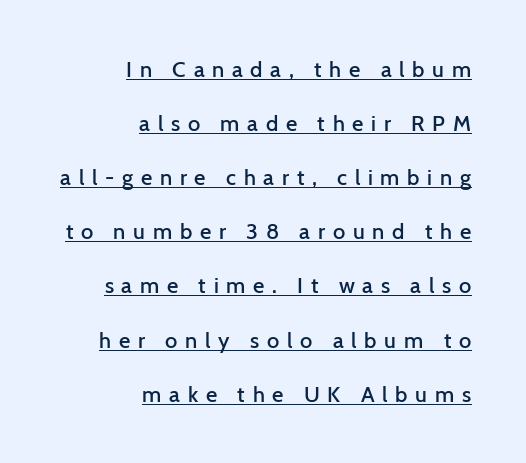
The image shows 22 px text type, upright; set right-aligned, loose line spacing (2.46x), unusually wide letter spacing (+0.35 em), underlined.
